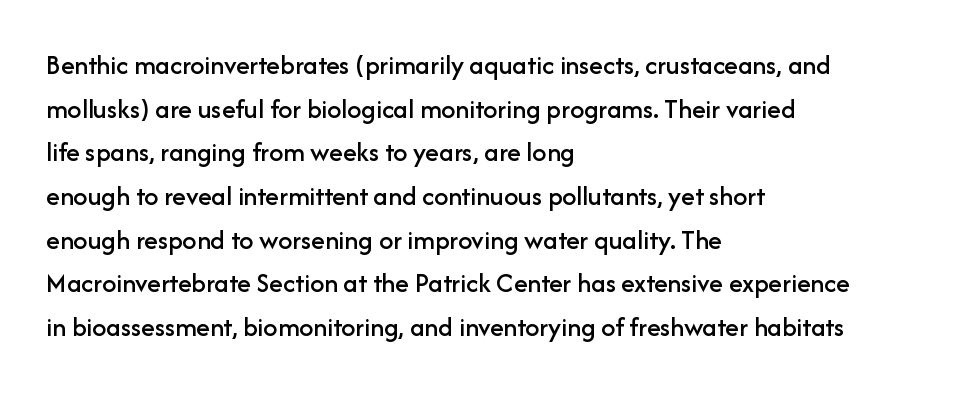
Unmarked baselines from the first word to the last. Honestly, the row spacing looks completely unremarkable. Notice how the passage keeps a crisp vertical edge on the left only. The horizontal fit of the characters is conventional and even. No italicization has been applied; the sample stays upright.
